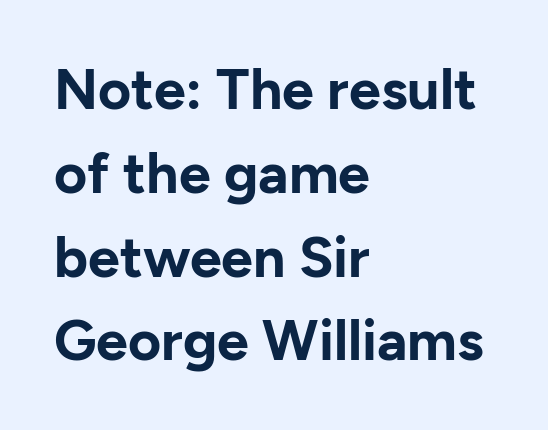
The characters look thick and weighty, a clear bold. The lines are quadded left. Nobody drew a line under any word here. The face used here is proportionally spaced, like ordinary book or web type. Tracking value appears to be zero — textbook default spacing. Unlike italic type, these characters show no tilt at all.
